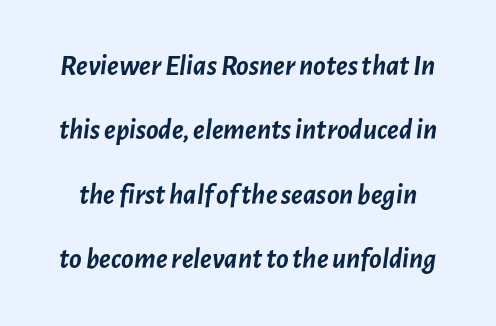
Q: Is the text bold? A: Yes.
Q: Is the text italic (slanted)? A: Yes, it leans right by about 7 degrees.
Q: Is the text underlined? A: No.
Q: Is the spacing between letters normal or unusually wide? A: Normal.
Q: Is the spacing between lines tight, normal or loose? A: Loose.
Q: Width (condensed, normal, or wide)? A: Normal.
Q: Stroke contrast? A: Low.
Q: x-height? A: Medium.
Q: Monospaced? A: No.
